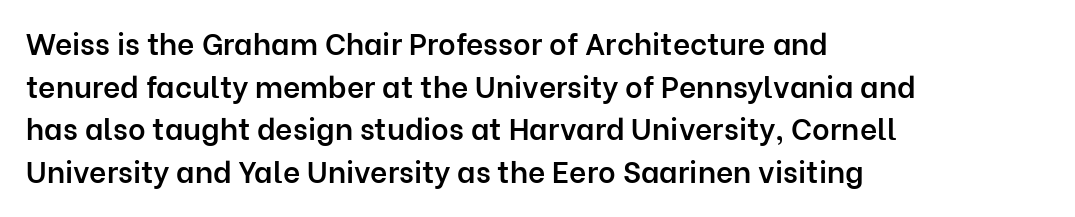
The image shows 30 px semibold sans-serif type, upright; set left-aligned, normal line spacing (1.42x), normal letter spacing, not underlined; low stroke contrast and a medium x-height.
